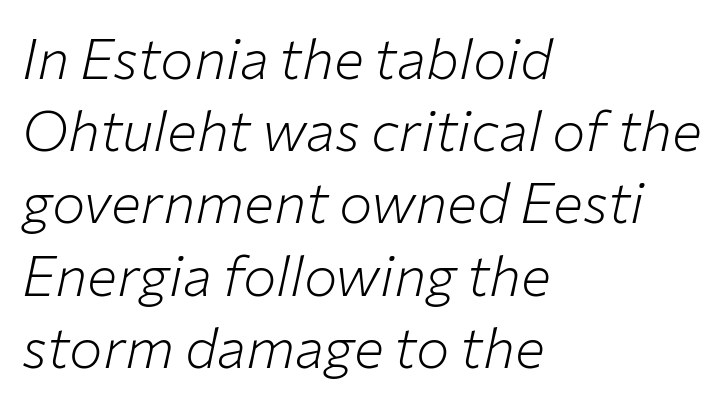
{"italic": "yes", "lean": "right", "slant_degrees": 12, "bold": "no", "weight": "light", "width": "normal", "stroke_contrast": "low", "x_height": "medium", "monospaced": "no", "underline": "no", "align": "left", "line_spacing": "normal", "line_spacing_ratio": 1.29, "letter_spacing": "normal", "letter_spacing_em": 0.0, "glyph_px": 56}
